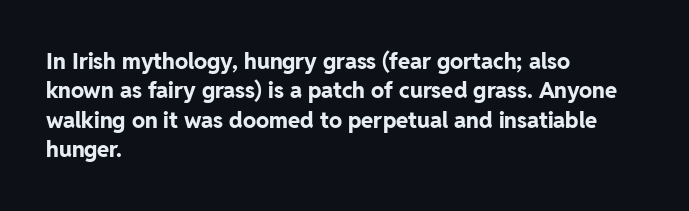
{"italic": "no", "bold": "yes", "underline": "no", "align": "left", "line_spacing": "normal", "line_spacing_ratio": 1.34, "letter_spacing": "normal", "letter_spacing_em": 0.0, "glyph_px": 22}
